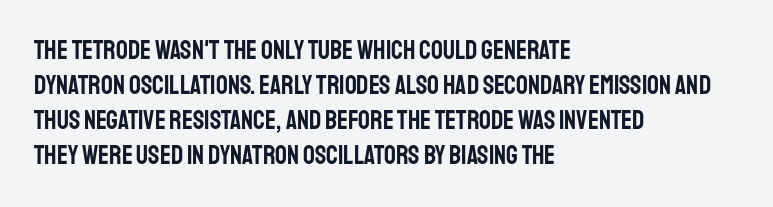
{"italic": "no", "underline": "no", "align": "left", "line_spacing": "normal", "line_spacing_ratio": 1.35, "letter_spacing": "normal", "letter_spacing_em": 0.0, "glyph_px": 26}
